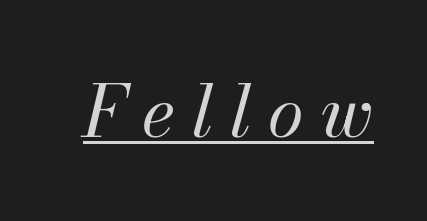
No heavy texture on the line: the type isn't bold. Proportional: the letters do not fall into vertical columns. Short note: letters widely spaced. Characters are canted at an angle relative to the baseline's perpendicular.
